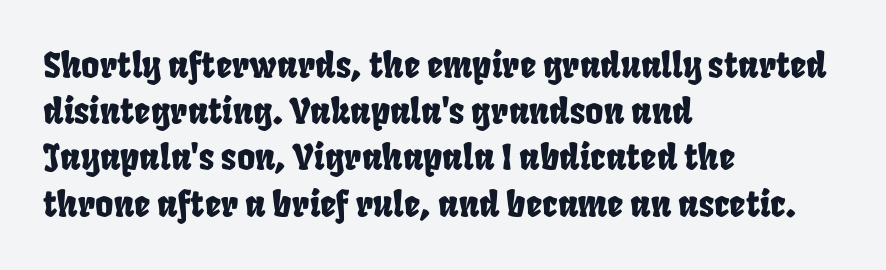
{"width": "condensed", "stroke_contrast": "low", "x_height": "large", "monospaced": "no", "underline": "no", "align": "left", "line_spacing": "normal", "line_spacing_ratio": 1.32, "letter_spacing": "normal", "letter_spacing_em": 0.0, "glyph_px": 35}
